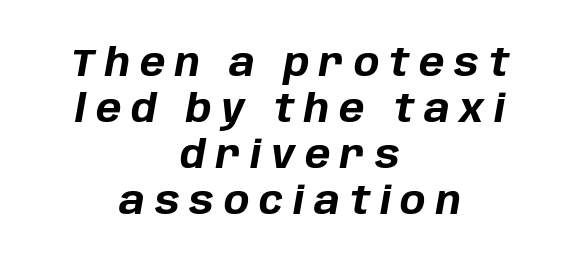
{"italic": "yes", "lean": "right", "slant_degrees": 10, "bold": "yes", "weight": "bold", "width": "normal", "stroke_contrast": "low", "x_height": "large", "monospaced": "no", "underline": "no", "align": "center", "line_spacing_ratio": 1.21, "letter_spacing": "wide", "letter_spacing_em": 0.26, "glyph_px": 38}
